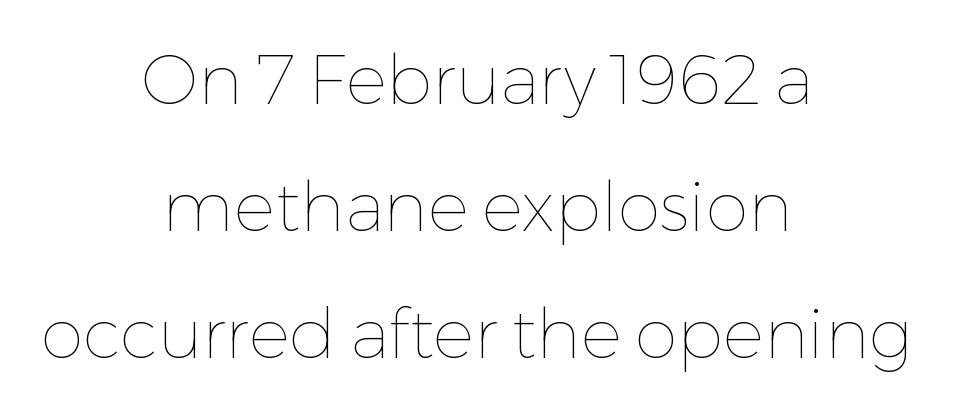
The image shows 69 px thin type, upright; set centered, line spacing 1.84x, normal letter spacing, not underlined; low stroke contrast and a medium x-height.
